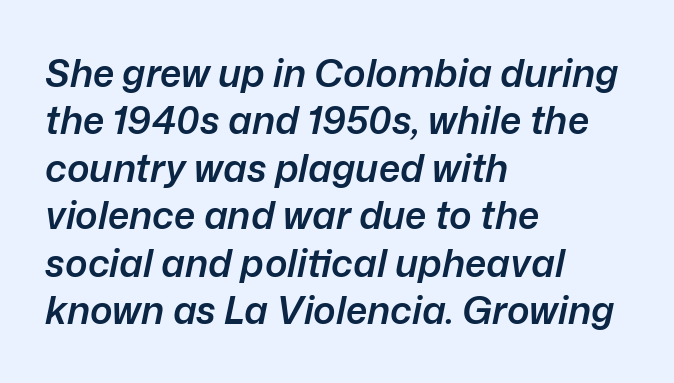
The image shows 38 px semibold type, italic (leaning right); set left-aligned, normal line spacing (1.25x), normal letter spacing, not underlined; low stroke contrast and a medium x-height.
